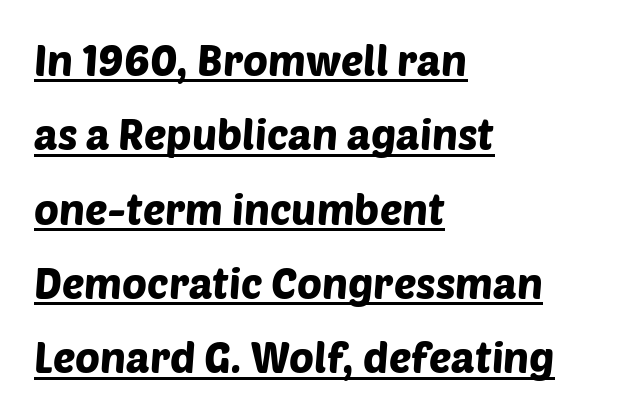
The image shows 42 px sans-serif type; set left-aligned, line spacing 1.77x, normal letter spacing, underlined; low stroke contrast and a large x-height.
